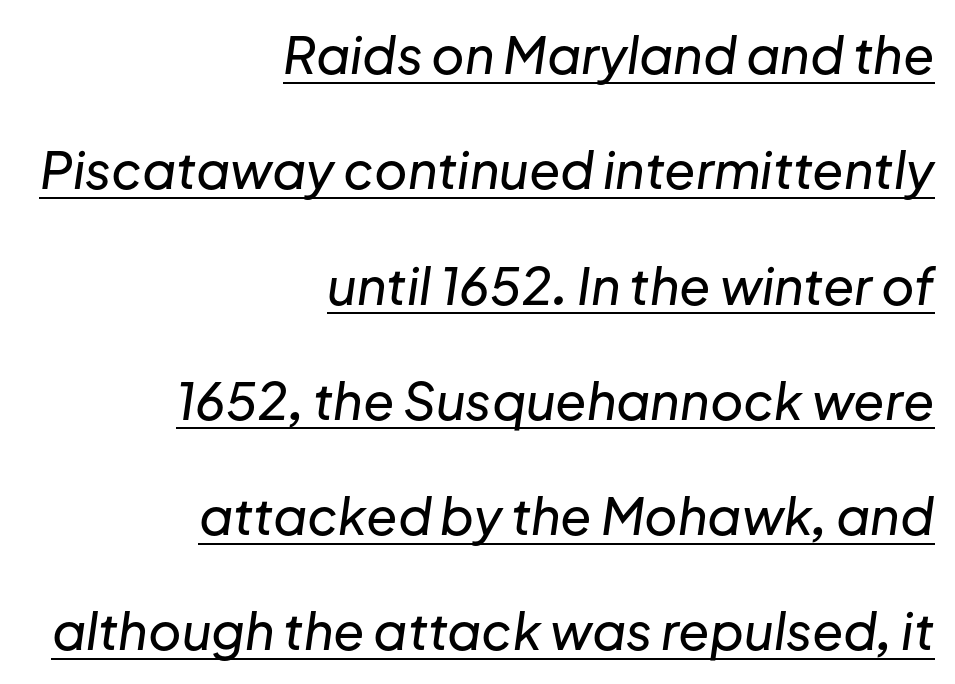
Q: Is the text italic (slanted)? A: Yes, it leans right by about 8 degrees.
Q: Is the text underlined? A: Yes.
Q: How is the paragraph aligned? A: Right-aligned.
Q: Is the spacing between letters normal or unusually wide? A: Normal.
Q: Is the spacing between lines tight, normal or loose? A: Loose.
Q: Width (condensed, normal, or wide)? A: Normal.
Q: Stroke contrast? A: Low.
Q: x-height? A: Medium.
Q: Monospaced? A: No.
